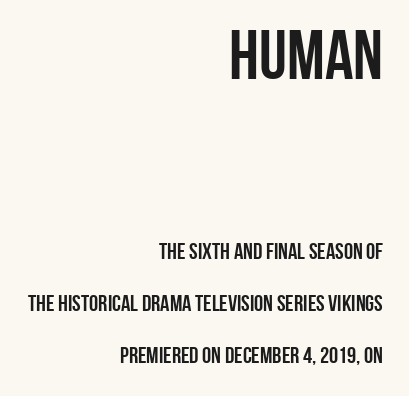
{"serif": "no", "italic": "no", "bold": "yes", "weight": "semibold", "width": "condensed", "stroke_contrast": "low", "x_height": "large", "monospaced": "no", "underline": "no", "align": "right", "line_spacing": "loose", "line_spacing_ratio": 2.27, "letter_spacing": "normal", "letter_spacing_em": 0.0, "larger_block": "first", "size_ratio": 3.04, "glyph_px": 70}
